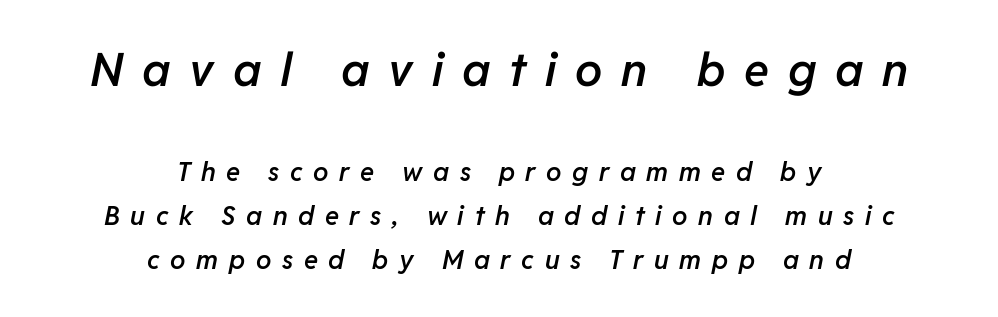
Q: Is the text bold? A: Semi-bold.
Q: Is the text italic (slanted)? A: Yes, it leans right by about 11 degrees.
Q: Is the text underlined? A: No.
Q: How is the paragraph aligned? A: Centered.
Q: Is the spacing between letters normal or unusually wide? A: Unusually wide.
Q: Is the spacing between lines tight, normal or loose? A: Normal.
Q: Which block of text is set in a larger size, the first (top) or the second (bottom)? A: The first (top) one.
Q: Width (condensed, normal, or wide)? A: Normal.
Q: Stroke contrast? A: Low.
Q: x-height? A: Medium.
Q: Monospaced? A: No.
